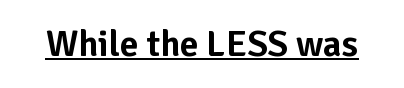
Unlike italic type, these characters show no tilt at all. You could call the tracking neutral — neither tight nor loose. Is this a fixed-width face? No — the glyphs have proportional, varying widths. Underlined type. Nothing sits at the stroke ends, so this counts as sans-serif.
